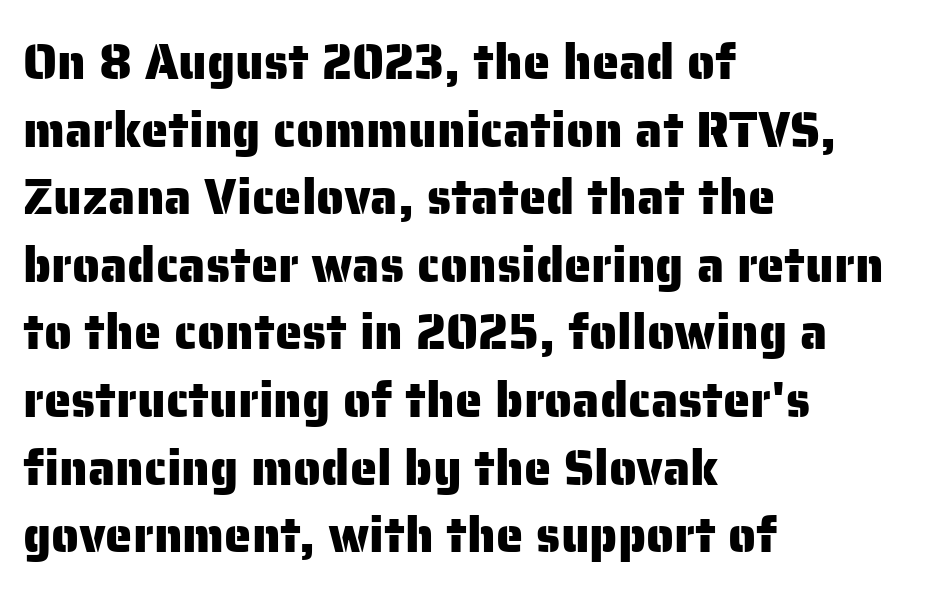
The letters advance in unequal steps, a hallmark of proportional type. Here the glyphs are tracked normally, forming tight word shapes. Anything drawn beneath the words? Only blank space. The rows are spaced the way most documents space them.
